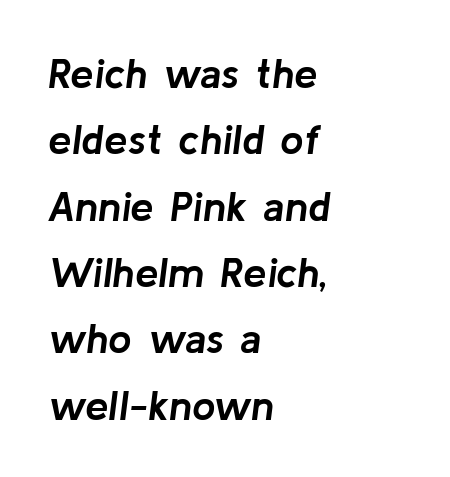
The image shows 42 px semibold type, italic (leaning right); set left-aligned, normal line spacing (1.58x), normal letter spacing, not underlined; low stroke contrast and a medium x-height.
